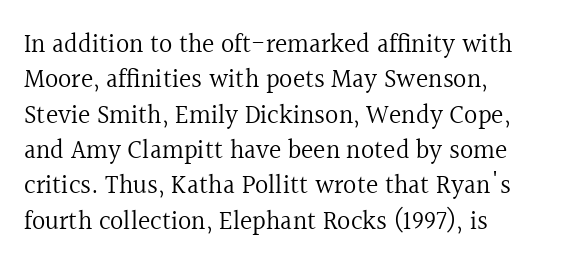
Q: Is the text bold? A: No.
Q: Is the text italic (slanted)? A: No, it is upright.
Q: Is the text underlined? A: No.
Q: How is the paragraph aligned? A: Left-aligned.
Q: Is the spacing between letters normal or unusually wide? A: Normal.
Q: Is the spacing between lines tight, normal or loose? A: Normal.
